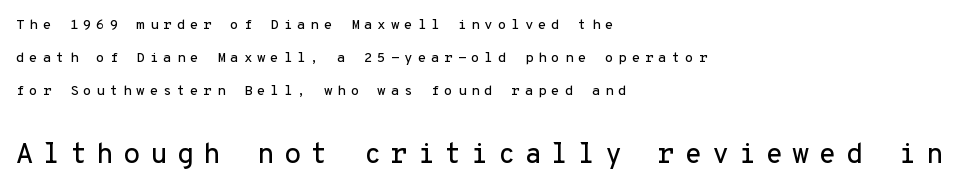
{"serif": "no", "italic": "no", "width": "normal", "stroke_contrast": "low", "x_height": "medium", "monospaced": "yes", "underline": "no", "align": "left", "line_spacing": "loose", "line_spacing_ratio": 2.37, "letter_spacing": "wide", "letter_spacing_em": 0.34, "larger_block": "second", "size_ratio": 2.0, "glyph_px": 28}
